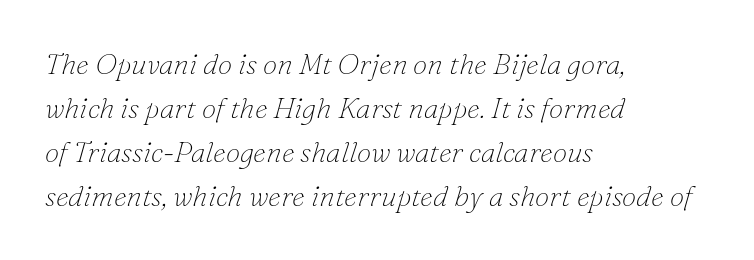
The image shows 29 px thin serif type, italic (leaning right); set left-aligned, normal line spacing (1.52x), normal letter spacing, not underlined; low stroke contrast and a small x-height.
